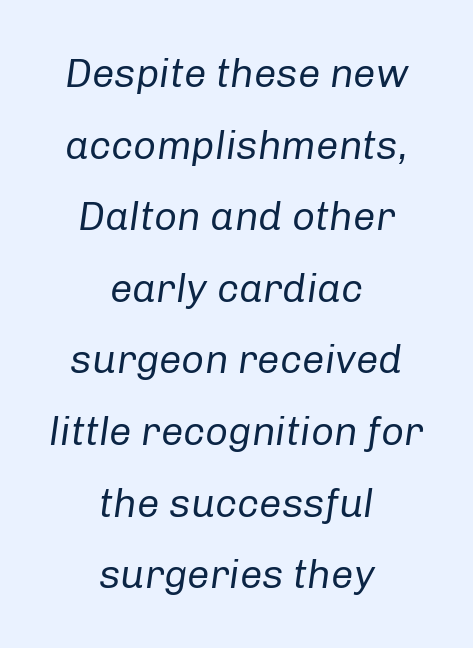
Bold? No — there's no thickening of the strokes. The typography opts for an oblique posture over an upright one. Glance below the letters and you will spot only blank space. The whitespace from short lines is split evenly between both sides.
